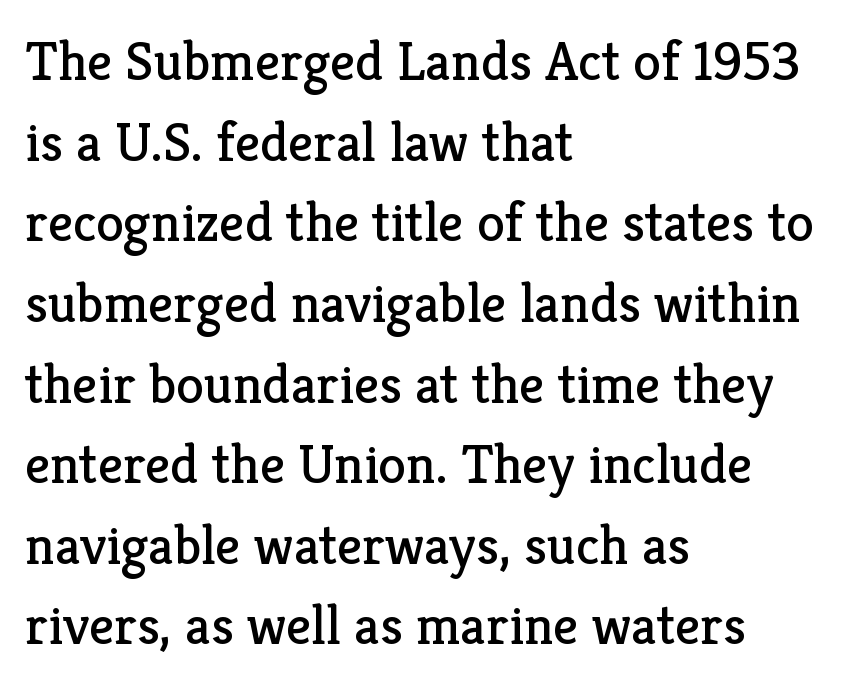
The passage shown is typeset with a serif family. Stems here are at most as thick as an everyday book face. How would I describe the line gaps? Plain and ordinary. These lines stack with their left ends in a neat column. This sample has the flowing, uneven cadence of proportional lettering.
